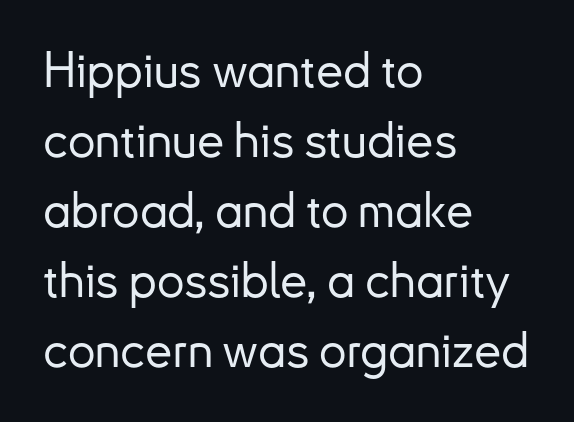
Layout note: lines flush left. When letters stand straight like this, we call the style roman or upright. The line-height multiplier appears to be the usual default. Spacing verdict: proportional, widths tailored to each character. Between one letter and the next there's only the usual sliver of space.
